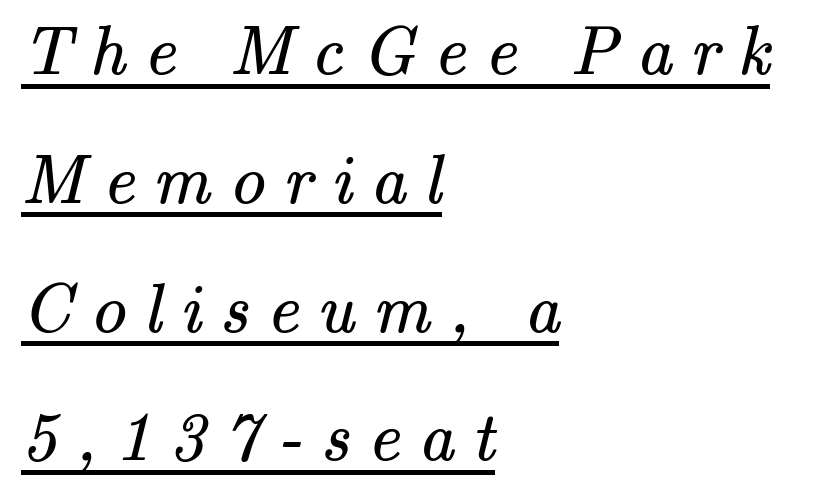
{"serif": "yes", "bold": "no", "weight": "regular", "width": "normal", "stroke_contrast": "medium", "x_height": "small", "monospaced": "no", "underline": "yes", "align": "left", "line_spacing_ratio": 1.84, "letter_spacing": "wide", "letter_spacing_em": 0.26, "glyph_px": 70}
